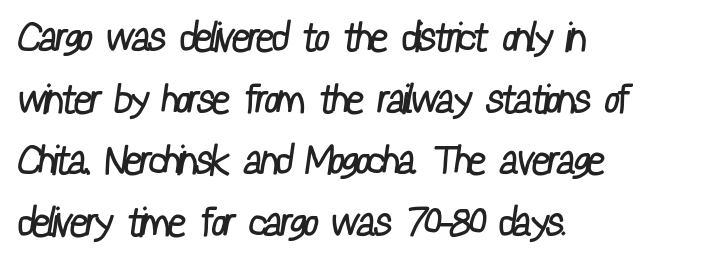
The image shows 40 px regular-weight, condensed sans-serif type; set left-aligned, normal line spacing (1.54x), normal letter spacing, not underlined; low stroke contrast and a medium x-height.
